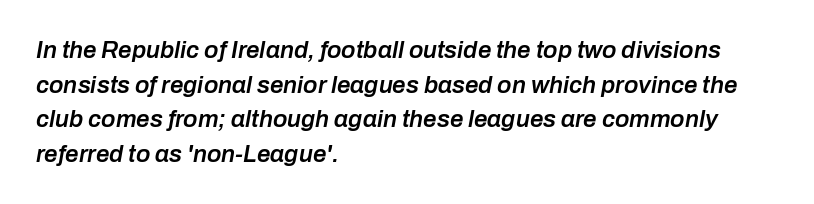
Quick note: italic. Letter spacing: default. On the weight axis this lands at semibold, roughly 600. Compared with a centered layout, this one pins lines to the left instead. Horizontal bands of white between lines are of average thickness.
